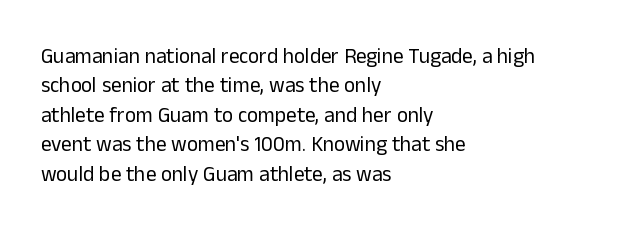
The image shows 21 px text type, upright; set left-aligned, normal line spacing (1.4x), normal letter spacing, not underlined.
